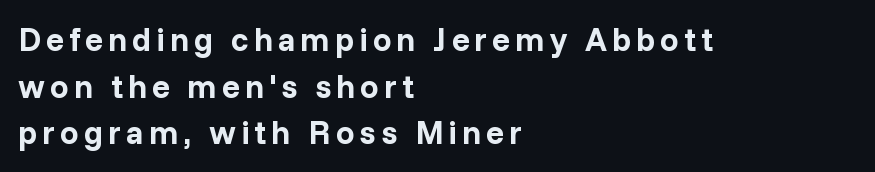
In terms of letterform style, serifs are entirely absent. Style check: upright. Any mark beneath the type? The region is blank. Typeset ragged right — the left edge is the straight one.
